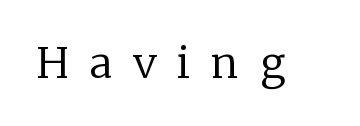
The image shows 42 px regular-weight serif type, upright; set unusually wide letter spacing (+0.5 em), not underlined; low stroke contrast and a medium x-height.
